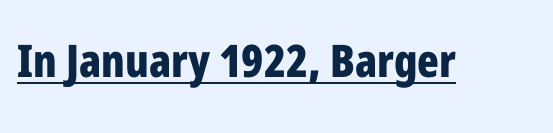
{"serif": "no", "italic": "no", "bold": "yes", "weight": "bold", "width": "condensed", "stroke_contrast": "low", "x_height": "medium", "monospaced": "no", "underline": "yes", "letter_spacing": "normal", "letter_spacing_em": 0.0, "glyph_px": 45}
